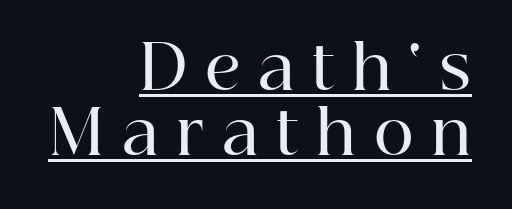
The image shows 61 px semibold serif type, upright; set right-aligned, tight line spacing (1.06x), unusually wide letter spacing (+0.29 em), underlined; high stroke contrast and a medium x-height.
